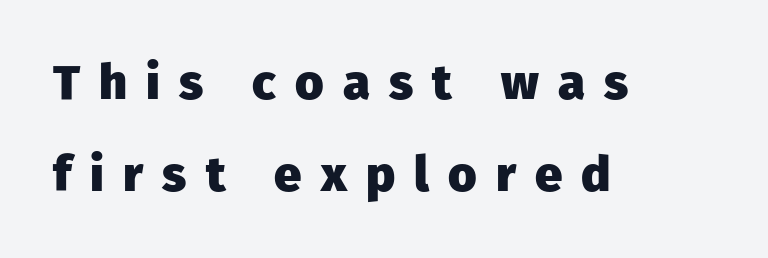
The line texture is sparse and dotted thanks to wide tracking. The passage shown is emphatically bold. Line starts are locked; line ends wander. The passage shown is typed in a proportional face where columns would drift. Beneath every word, the page is bare. Serifs: no, the terminals of the letterforms are clean.
